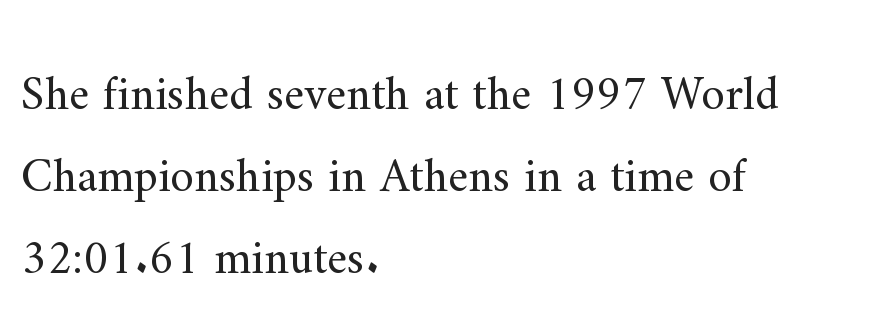
{"serif": "yes", "italic": "no", "bold": "no", "weight": "regular", "width": "normal", "stroke_contrast": "medium", "x_height": "small", "monospaced": "no", "underline": "no", "align": "left", "line_spacing_ratio": 1.71, "letter_spacing": "normal", "letter_spacing_em": 0.0, "glyph_px": 48}
